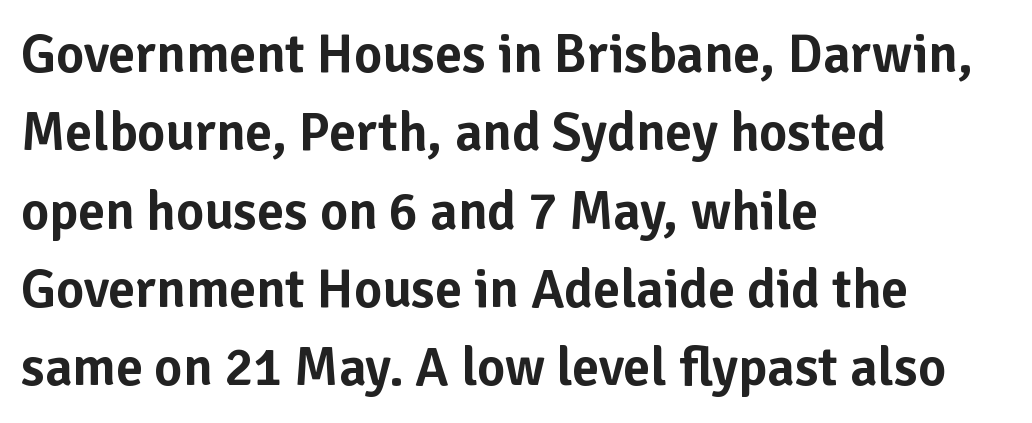
The image shows 54 px sans-serif type, upright; set left-aligned, normal line spacing (1.45x), normal letter spacing, not underlined; low stroke contrast and a medium x-height.
